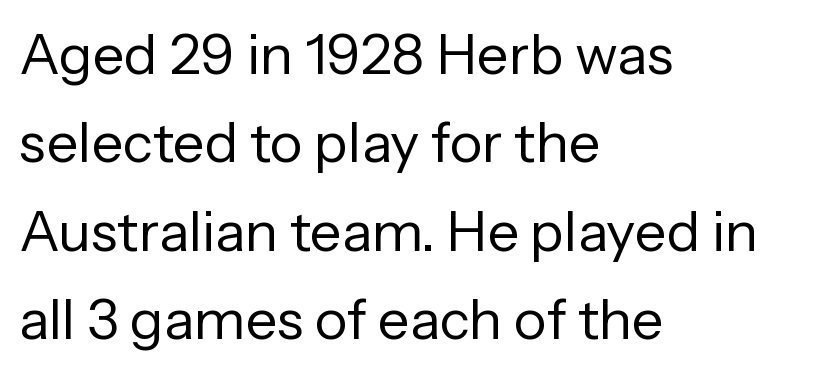
Each letter keeps its own natural width here, so spacing adapts to shape. Leading: standard. The text block is weighted toward the left margin, trailing off unevenly rightward. Posture: vertical.
